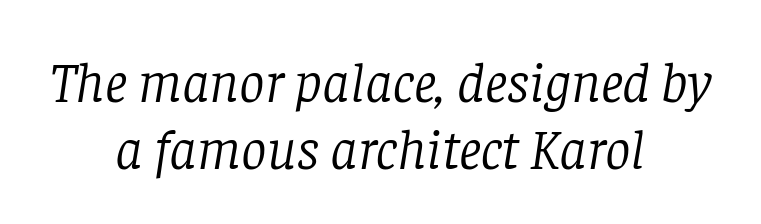
Q: Is the text bold? A: No.
Q: Is the text italic (slanted)? A: Yes, it leans right by about 8 degrees.
Q: Is the typeface a serif or a sans-serif typeface? A: Serif.
Q: Is the text underlined? A: No.
Q: How is the paragraph aligned? A: Centered.
Q: Is the spacing between letters normal or unusually wide? A: Normal.
Q: Width (condensed, normal, or wide)? A: Normal.
Q: Stroke contrast? A: Low.
Q: x-height? A: Large.
Q: Monospaced? A: No.
